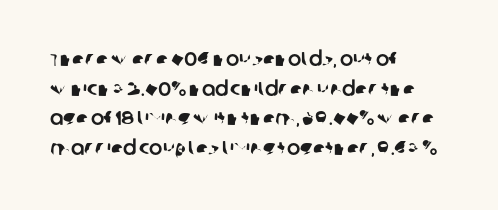
{"underline": "no", "align": "left", "line_spacing": "normal", "line_spacing_ratio": 1.48, "letter_spacing": "normal", "letter_spacing_em": 0.0, "glyph_px": 20}
